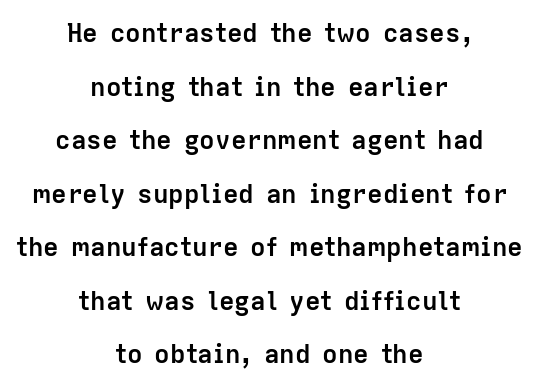
The lines in this sample share a center point and differ in where they start and stop. Nobody touched the tracking dial on this one. Summary of vertical rhythm: relaxed, with wide interline spacing. Quick note: underline off. Italic: no, the glyphs are upright roman. The face used here has the dense, thick strokes of a bold.
